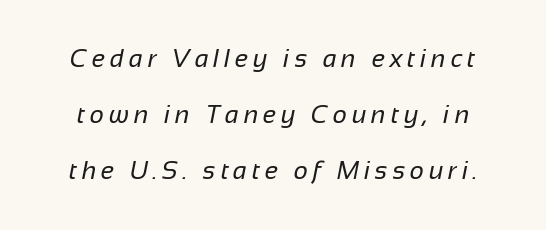
The image shows 25 px text type; set loose line spacing (2.25x), not underlined.
